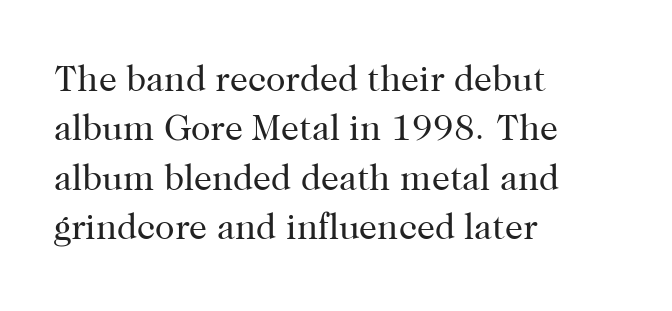
{"serif": "yes", "italic": "no", "bold": "no", "weight": "regular", "width": "normal", "stroke_contrast": "high", "x_height": "medium", "monospaced": "no", "underline": "no", "align": "left", "line_spacing": "normal", "line_spacing_ratio": 1.37, "letter_spacing": "normal", "letter_spacing_em": 0.0, "glyph_px": 36}
